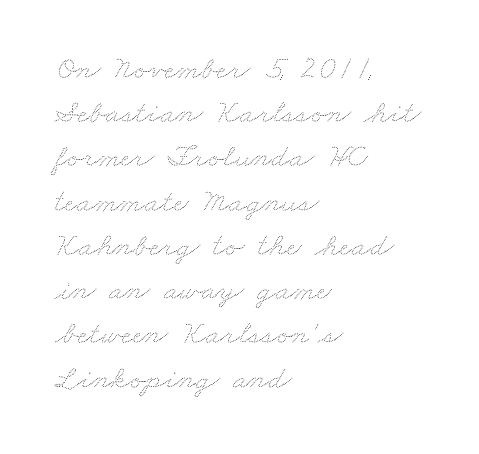
The image shows 33 px thin, wide type; set left-aligned, normal line spacing (1.34x), normal letter spacing, not underlined; medium stroke contrast and a small x-height.
